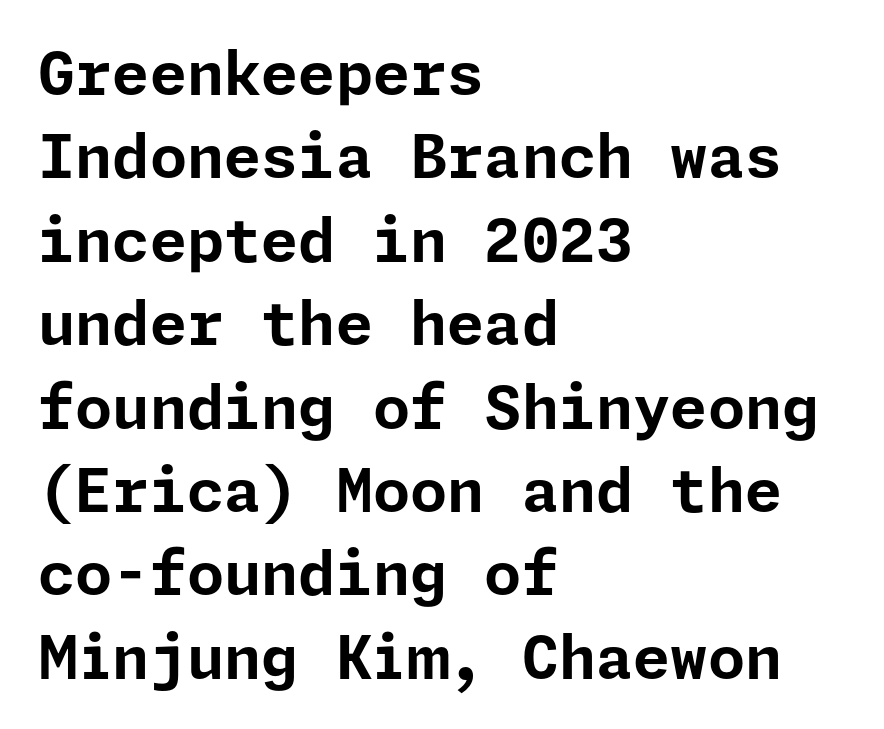
{"serif": "no", "italic": "no", "bold": "yes", "weight": "bold", "width": "normal", "stroke_contrast": "low", "x_height": "medium", "underline": "no", "align": "left", "line_spacing": "normal", "line_spacing_ratio": 1.39, "letter_spacing": "normal", "letter_spacing_em": 0.0, "glyph_px": 60}
